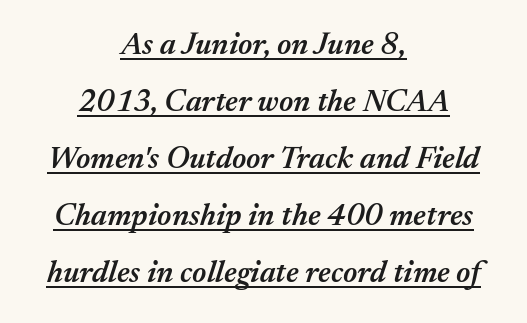
{"italic": "yes", "lean": "right", "slant_degrees": 17, "bold": "semi", "weight": "semibold", "width": "normal", "stroke_contrast": "medium", "x_height": "medium", "monospaced": "no", "underline": "yes", "align": "center", "line_spacing_ratio": 1.84, "letter_spacing": "normal", "letter_spacing_em": 0.0, "glyph_px": 31}
